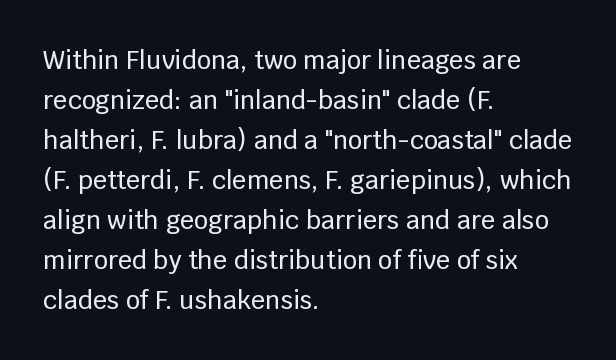
The lines are quadded left. Italic? Not at all — the glyphs are vertical. Interline gaps are of average width in this sample. Each row of text sits above clean, open space. These lines keep a tight, regular rhythm from letter to letter.
